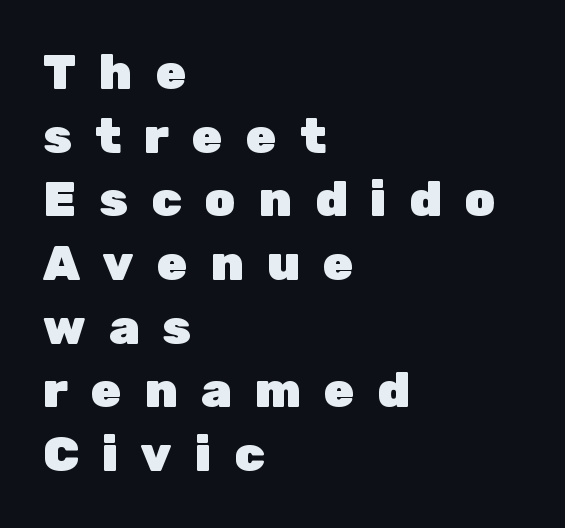
Layout note: lines flush left. A typesetter would label this face a sans. A typesetter would call this leading conventional body-copy spacing. Characters remain perfectly vertical along every line.
